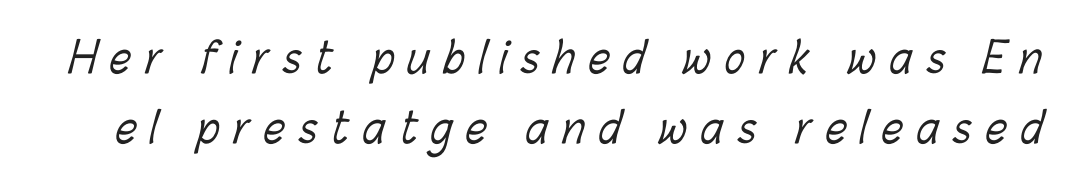
{"bold": "no", "weight": "light", "width": "condensed", "stroke_contrast": "low", "x_height": "medium", "monospaced": "no", "underline": "no", "line_spacing": "normal", "line_spacing_ratio": 1.66, "letter_spacing": "wide", "letter_spacing_em": 0.33, "glyph_px": 42}
